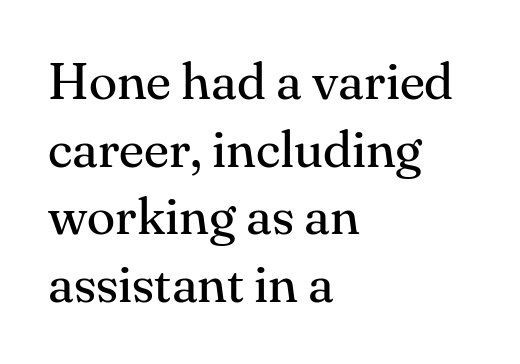
Looks like regular typesetting: each glyph gets only the width it needs. Compared with typical paragraphs, the rows here are spaced about the same. The lines in this sample share a left origin and differ only in where they stop. Little horizontal feet cap the strokes, marking this as serif type.
